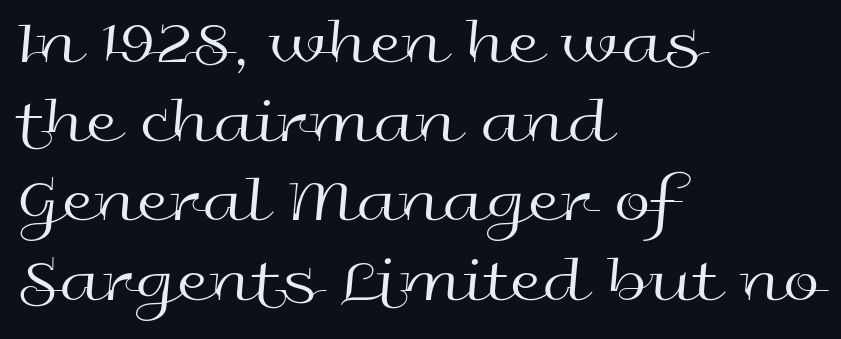
{"serif": "no", "italic": "no", "bold": "no", "weight": "regular", "width": "wide", "x_height": "medium", "monospaced": "no", "underline": "no", "align": "left", "line_spacing_ratio": 1.2, "letter_spacing": "normal", "letter_spacing_em": 0.0, "glyph_px": 66}
